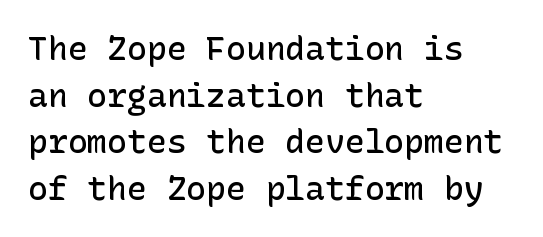
Q: Is the text bold? A: Semi-bold.
Q: Is the text italic (slanted)? A: No, it is upright.
Q: Is the typeface a serif or a sans-serif typeface? A: Sans-serif.
Q: Is the text underlined? A: No.
Q: How is the paragraph aligned? A: Left-aligned.
Q: Is the spacing between letters normal or unusually wide? A: Normal.
Q: Is the spacing between lines tight, normal or loose? A: Normal.
Q: Width (condensed, normal, or wide)? A: Normal.
Q: Stroke contrast? A: Low.
Q: x-height? A: Medium.
